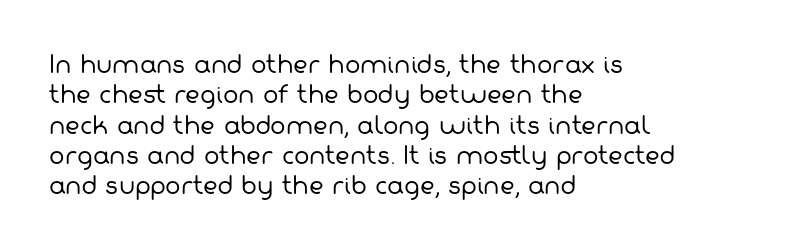
The image shows 23 px text type; set left-aligned, normal line spacing (1.32x), normal letter spacing, not underlined.
